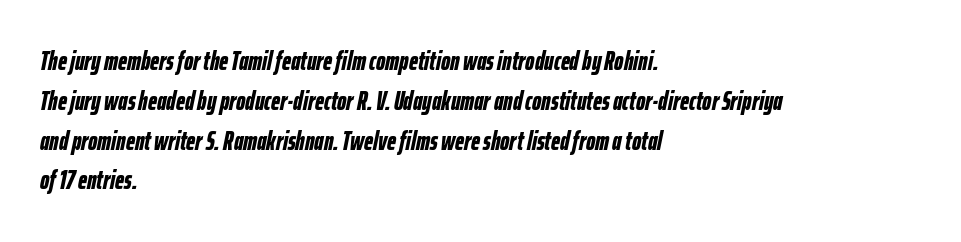
Line starts are locked; line ends wander. Does the weight exceed regular? Yes, all the way to bold. Interline gaps are of average width in this sample. This sample uses an oblique cut, with every glyph tilted off the vertical. Short note: letters normally spaced. Plain, unruled lines of type.
